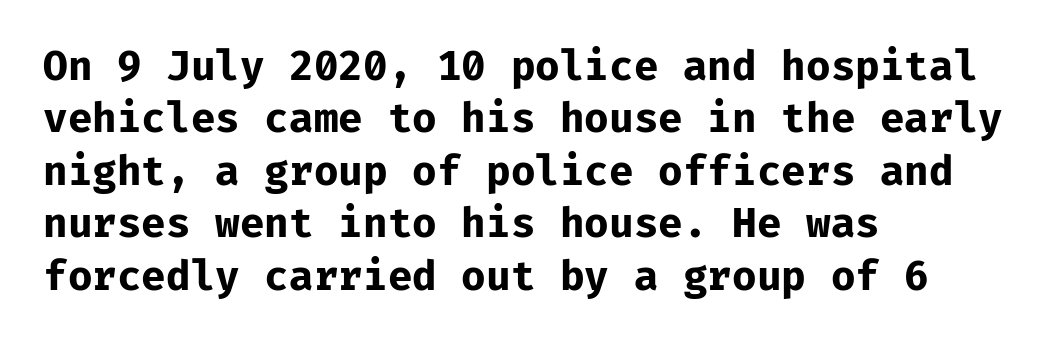
The image shows 40 px bold sans-serif type, upright, monospaced; set left-aligned, normal line spacing (1.31x), normal letter spacing, not underlined; low stroke contrast and a medium x-height.
